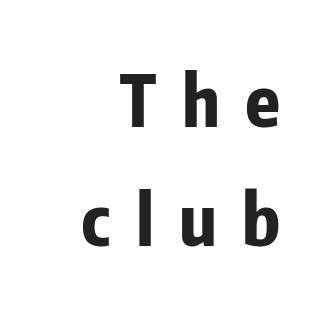
The image shows 71 px bold, condensed sans-serif type, upright; set right-aligned, normal line spacing (1.67x), unusually wide letter spacing (+0.35 em), not underlined; low stroke contrast and a medium x-height.
